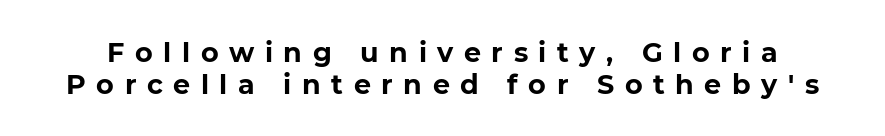
The specimen omits any rule beneath the text block's lines. In terms of posture, this sample is upright. Honestly, the letter spacing is so wide it's the main thing you notice. Weight check: bold — yes, fully.
